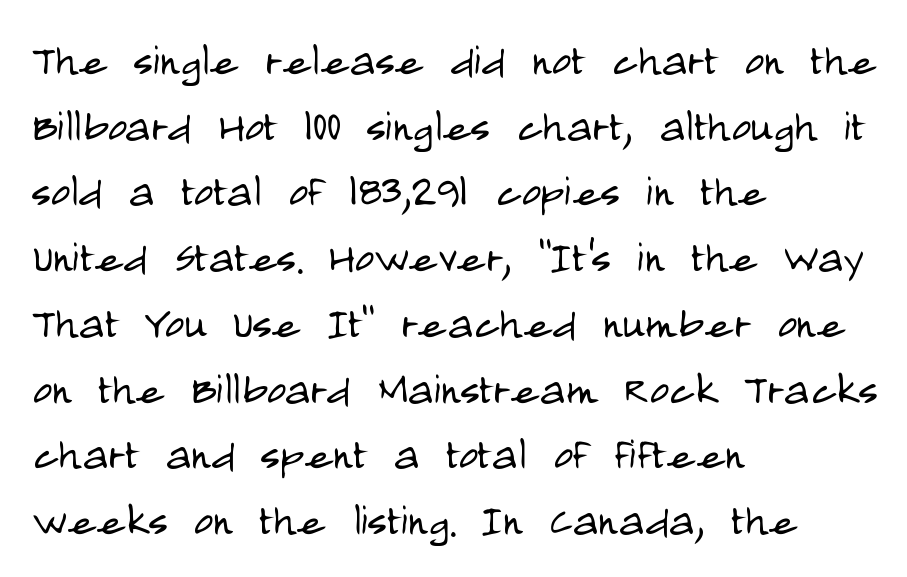
{"serif": "no", "italic": "no", "bold": "no", "weight": "light", "width": "condensed", "stroke_contrast": "low", "x_height": "large", "monospaced": "no", "underline": "no", "align": "left", "line_spacing_ratio": 1.24, "letter_spacing": "normal", "letter_spacing_em": 0.0, "glyph_px": 53}
